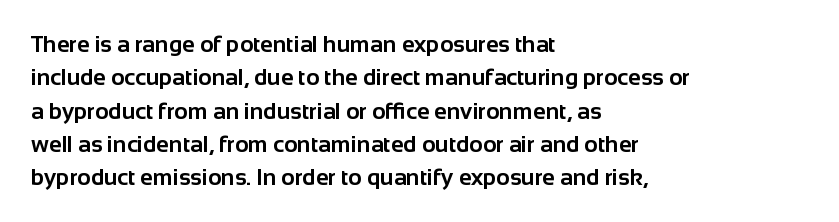
The image shows 23 px bold type, upright; set left-aligned, normal line spacing (1.45x), normal letter spacing, not underlined.
